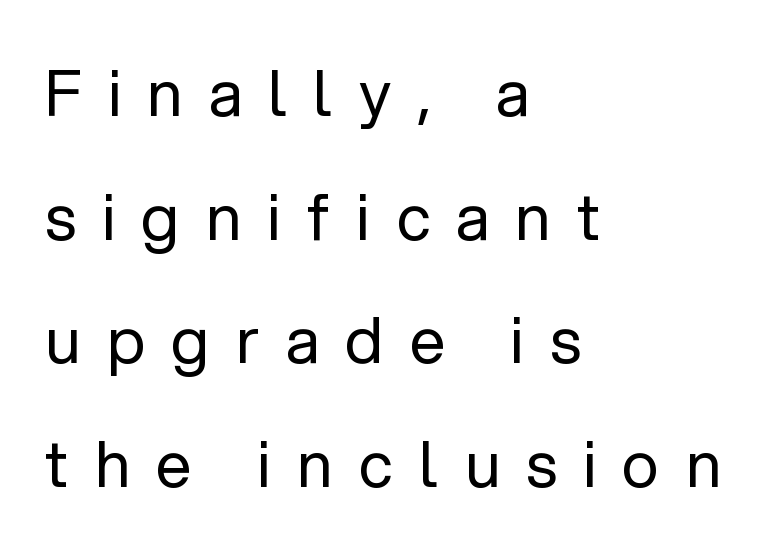
Q: Is the text bold? A: No.
Q: Is the text italic (slanted)? A: No, it is upright.
Q: Is the typeface a serif or a sans-serif typeface? A: Sans-serif.
Q: Is the text underlined? A: No.
Q: How is the paragraph aligned? A: Left-aligned.
Q: Is the spacing between letters normal or unusually wide? A: Unusually wide.
Q: Is the spacing between lines tight, normal or loose? A: Loose.
Q: Width (condensed, normal, or wide)? A: Normal.
Q: Stroke contrast? A: Low.
Q: x-height? A: Medium.
Q: Monospaced? A: No.
